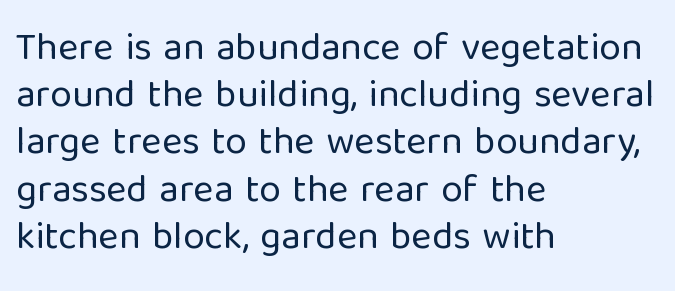
The image shows 39 px regular-weight sans-serif type, upright; set left-aligned, line spacing 1.21x, normal letter spacing, not underlined; low stroke contrast and a medium x-height.
